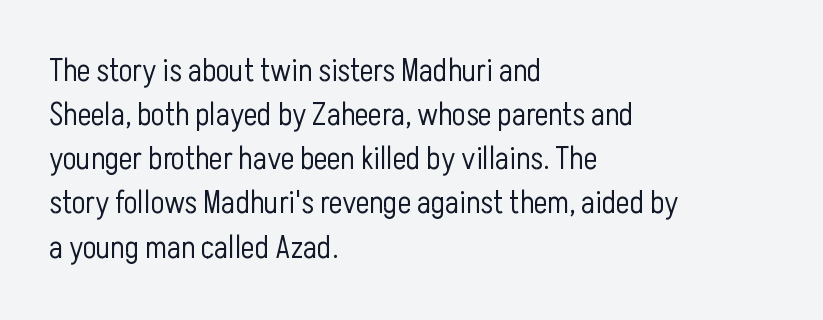
The image shows 32 px light, condensed sans-serif type, upright; set left-aligned, normal line spacing (1.38x), normal letter spacing, not underlined; low stroke contrast and a medium x-height.
